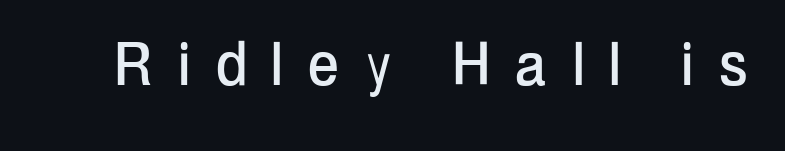
{"serif": "no", "italic": "no", "width": "condensed", "stroke_contrast": "low", "x_height": "medium", "monospaced": "no", "underline": "no", "letter_spacing": "wide", "letter_spacing_em": 0.38, "glyph_px": 72}
